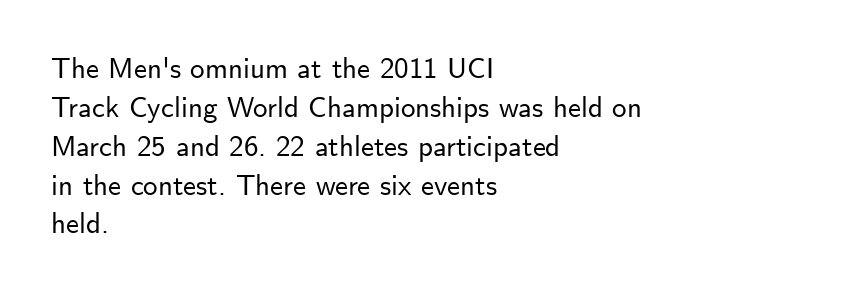
The image shows 29 px sans-serif type, upright; set left-aligned, normal line spacing (1.34x), normal letter spacing, not underlined; low stroke contrast and a small x-height.
